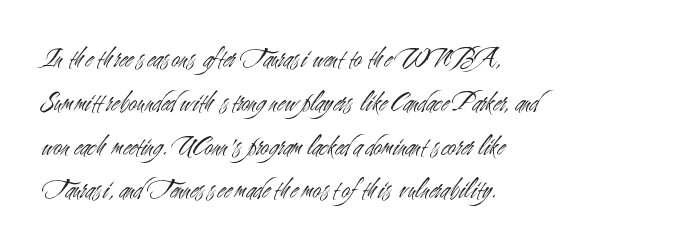
Line spacing here is normal. This sample has the flowing, uneven cadence of proportional lettering. The passage shown is typeset with a sans-serif family. Stroke mass is kept to a normal reading level or below. The tracking reads as untouched default to a designer's eye.
